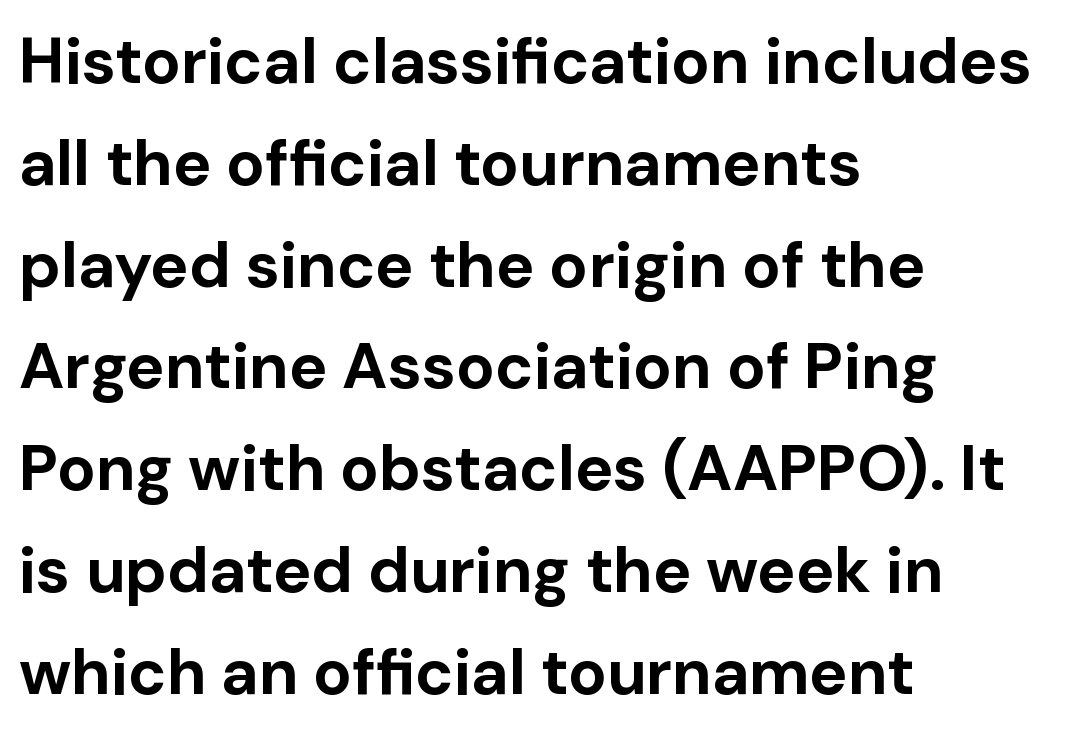
A student would call this left alignment; a typographer would say flush left, rag right. Successive baselines arrive at the customary interval. These lines carry a lot of weight — the face is fully bold. Is this a sans? Yes — the strokes have no serifs.
